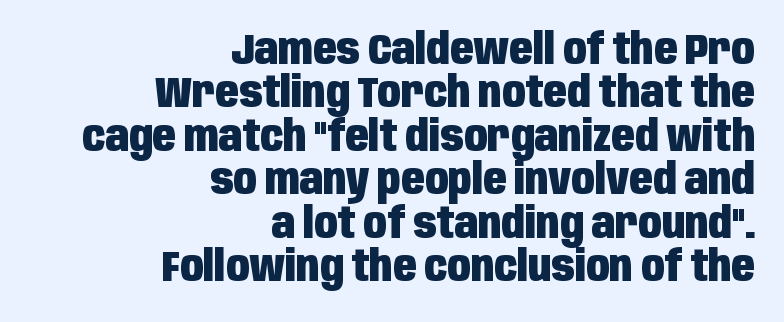
{"serif": "no", "italic": "no", "bold": "yes", "weight": "heavy", "width": "condensed", "stroke_contrast": "low", "x_height": "large", "monospaced": "no", "underline": "no", "align": "right", "line_spacing": "tight", "line_spacing_ratio": 1.01, "letter_spacing": "normal", "letter_spacing_em": 0.0, "glyph_px": 43}
